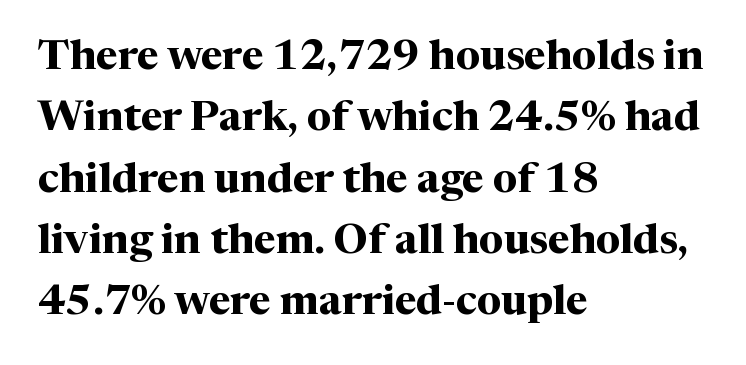
Q: Is the text bold? A: Yes.
Q: Is the text italic (slanted)? A: No, it is upright.
Q: Is the typeface a serif or a sans-serif typeface? A: Serif.
Q: Is the text underlined? A: No.
Q: How is the paragraph aligned? A: Left-aligned.
Q: Is the spacing between letters normal or unusually wide? A: Normal.
Q: Is the spacing between lines tight, normal or loose? A: Normal.
Q: Width (condensed, normal, or wide)? A: Normal.
Q: Stroke contrast? A: Medium.
Q: x-height? A: Medium.
Q: Monospaced? A: No.
